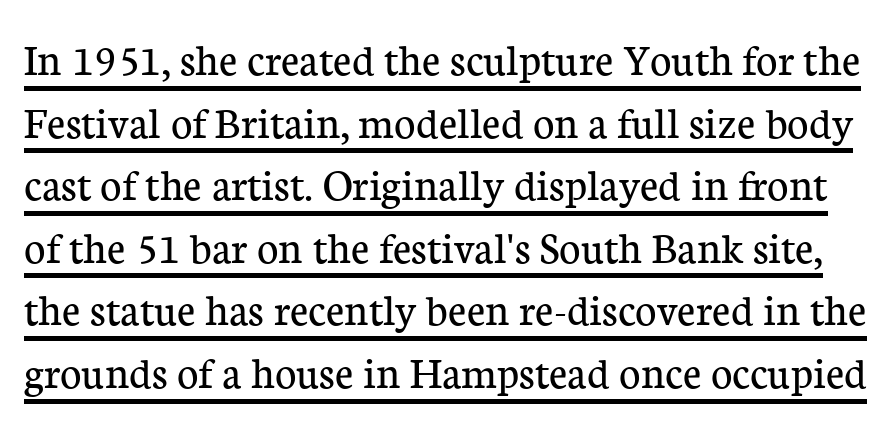
The typesetter has applied underlining to the passage shown. Upright lettering throughout. Yep, those are serifs on the letters. Stems here are at most as thick as an everyday book face.
